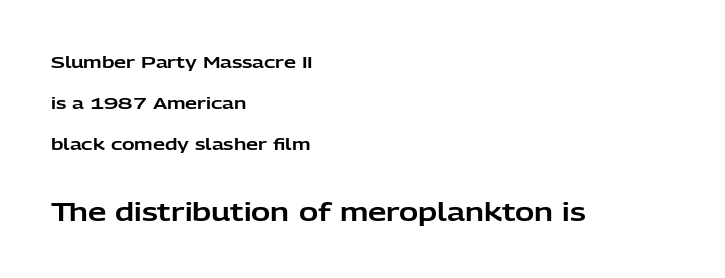
Left-aligned paragraph, ragged on the right. The passage shown begins with its smaller block and ends with its larger one. Quick note: underline off. Widely set lines give the paragraph a tall, airy silhouette. This sample uses plain, unmodified letter spacing. Is there any slant? The stems are plumb.
